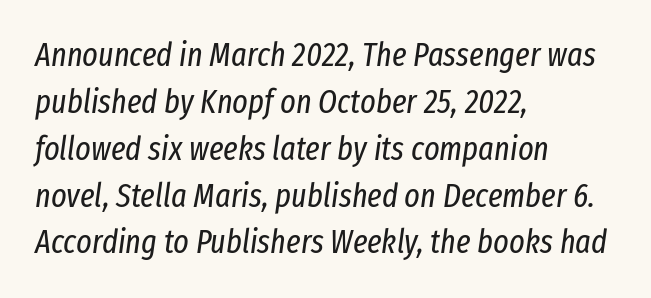
{"italic": "yes", "lean": "right", "slant_degrees": 8, "bold": "no", "weight": "regular", "width": "condensed", "stroke_contrast": "low", "x_height": "medium", "monospaced": "no", "underline": "no", "align": "left", "line_spacing": "normal", "line_spacing_ratio": 1.42, "letter_spacing": "normal", "letter_spacing_em": 0.0, "glyph_px": 33}
